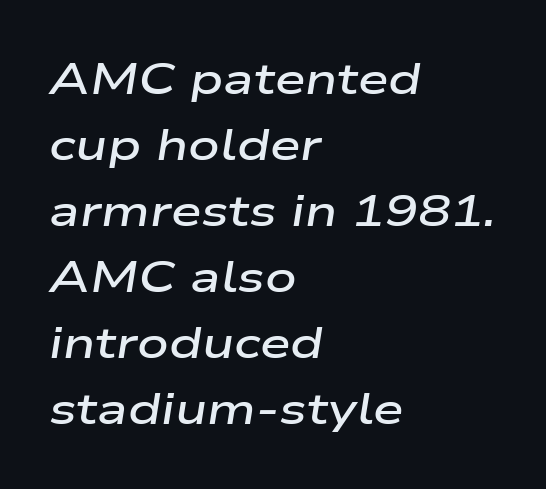
The lines in this sample share a left origin and differ only in where they stop. Bare-footed words on every line. Character widths vary here, with narrow letters taking less room than wide ones. This is moderately heavy type, rendered in semibold.
